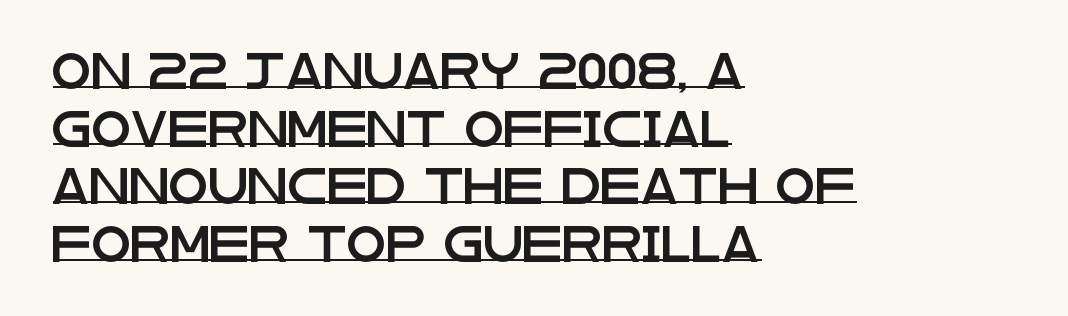
A typographer would call this underscored text. The letterforms sit shoulder to shoulder at normal distance. The letters carry no serifs — their stems end cleanly without finishing strokes. The typesetter chose a ragged-right arrangement here.
